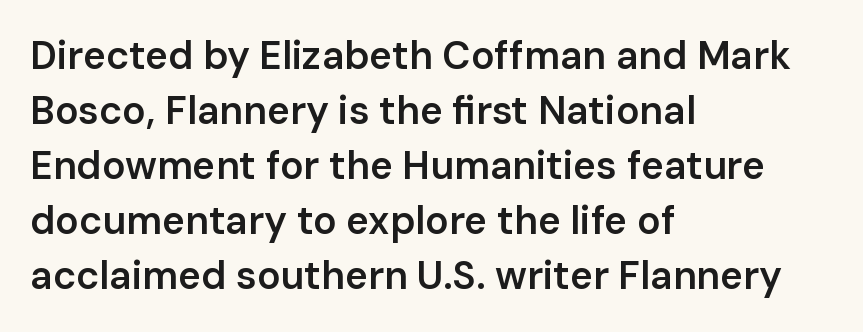
Q: Is the text bold? A: Semi-bold.
Q: Is the text italic (slanted)? A: No, it is upright.
Q: Is the typeface a serif or a sans-serif typeface? A: Sans-serif.
Q: Is the text underlined? A: No.
Q: How is the paragraph aligned? A: Left-aligned.
Q: Is the spacing between letters normal or unusually wide? A: Normal.
Q: Is the spacing between lines tight, normal or loose? A: Normal.
Q: Width (condensed, normal, or wide)? A: Normal.
Q: Stroke contrast? A: Low.
Q: x-height? A: Medium.
Q: Monospaced? A: No.
